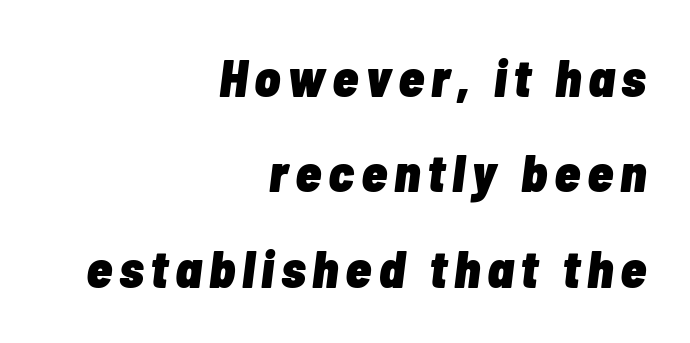
The image shows 53 px heavy, condensed type, italic (leaning right); set right-aligned, line spacing 1.8x, not underlined; low stroke contrast and a medium x-height.
